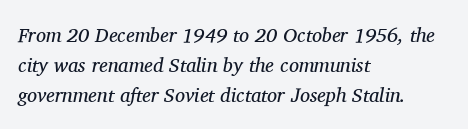
{"italic": "yes", "lean": "right", "slant_degrees": 11, "bold": "no", "underline": "no", "align": "left", "line_spacing": "normal", "line_spacing_ratio": 1.5, "letter_spacing": "normal", "letter_spacing_em": 0.0, "glyph_px": 20}
